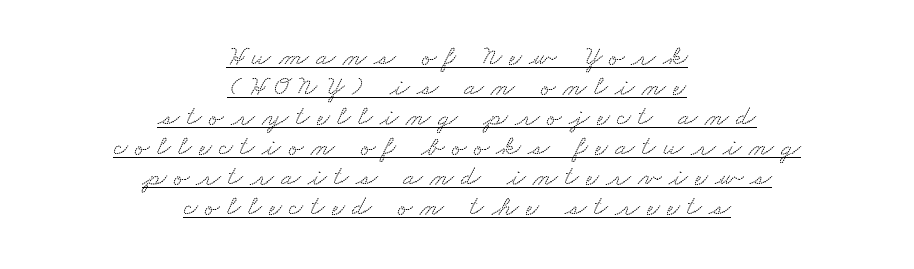
One-word summary of the alignment: center. There is plenty of visible air inserted between adjacent glyphs. Varying glyph widths throughout — classic text-font behaviour. The words here are underlined. Does the leading feel generous? Not at all — it's pinched.
